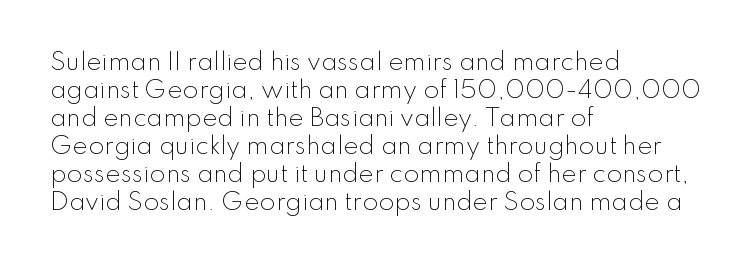
{"italic": "no", "bold": "no", "underline": "no", "align": "left", "line_spacing_ratio": 1.22, "letter_spacing": "normal", "letter_spacing_em": 0.0, "glyph_px": 23}
